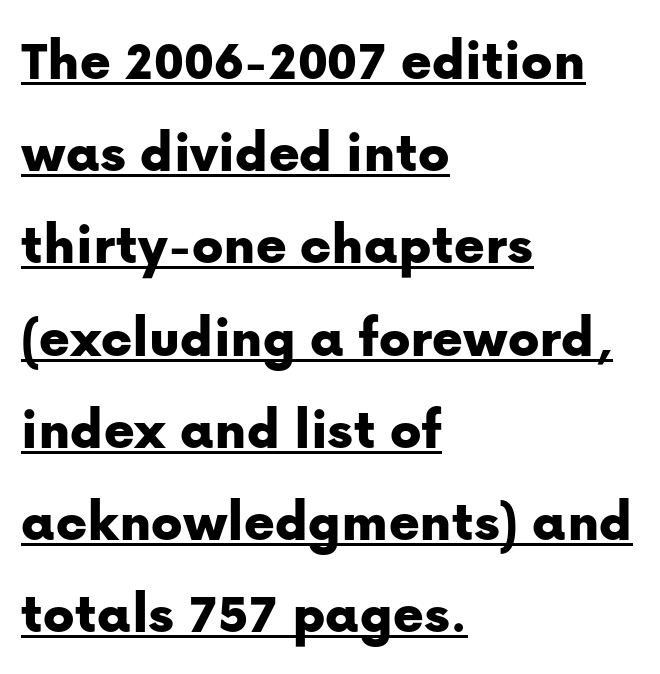
Compared with undecorated copy, this sample adds a rule below the words. If you drew a line through each stem, it would be perfectly vertical. The vertical gap from one line to the next is medium. You could not count columns in this text — the font is proportionally spaced. Grotesque or geometric, the face here clearly has no serifs.
